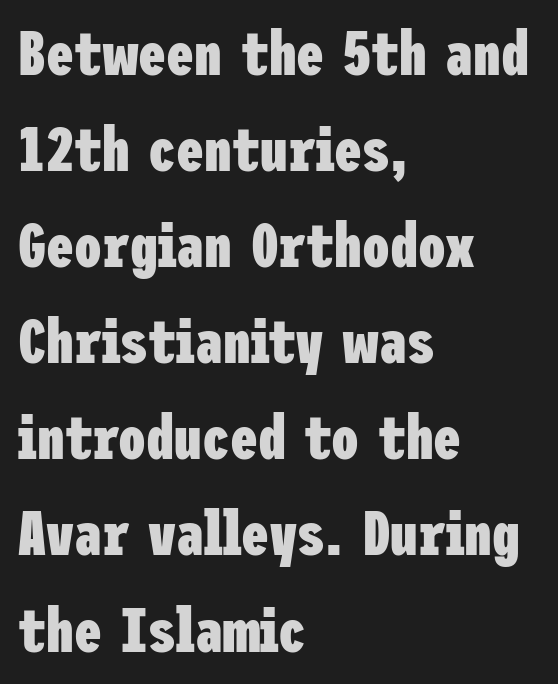
{"serif": "no", "italic": "no", "bold": "yes", "weight": "heavy", "width": "condensed", "stroke_contrast": "low", "x_height": "medium", "underline": "no", "align": "left", "line_spacing": "normal", "line_spacing_ratio": 1.55, "letter_spacing": "normal", "letter_spacing_em": 0.0, "glyph_px": 62}
